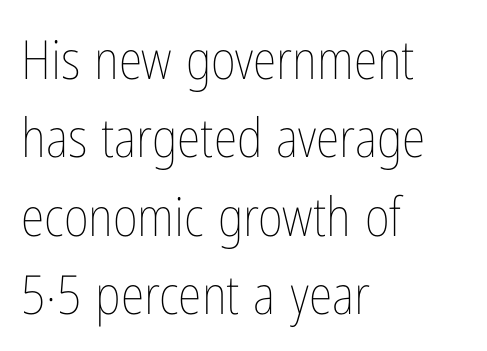
Q: Is the text bold? A: No.
Q: Is the text italic (slanted)? A: No, it is upright.
Q: Is the text underlined? A: No.
Q: How is the paragraph aligned? A: Left-aligned.
Q: Is the spacing between letters normal or unusually wide? A: Normal.
Q: Is the spacing between lines tight, normal or loose? A: Normal.
Q: Width (condensed, normal, or wide)? A: Condensed.
Q: Stroke contrast? A: Low.
Q: x-height? A: Medium.
Q: Monospaced? A: No.
